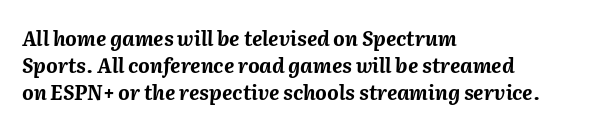
Q: Is the text bold? A: Yes.
Q: Is the text italic (slanted)? A: Yes, it leans right by about 2 degrees.
Q: Is the text underlined? A: No.
Q: How is the paragraph aligned? A: Left-aligned.
Q: Is the spacing between letters normal or unusually wide? A: Normal.
Q: Is the spacing between lines tight, normal or loose? A: Normal.
